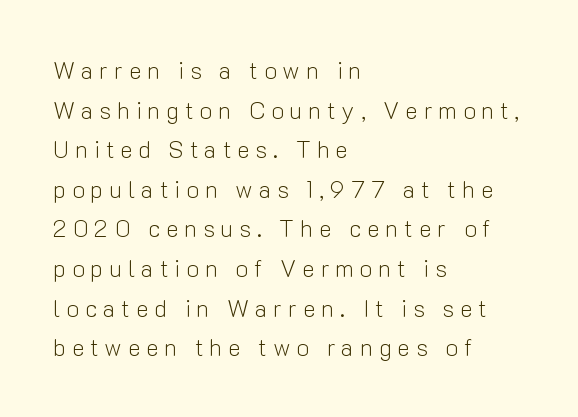
{"italic": "no", "bold": "no", "underline": "no", "align": "left", "line_spacing": "normal", "line_spacing_ratio": 1.65, "letter_spacing": "wide", "letter_spacing_em": 0.24, "glyph_px": 24}
